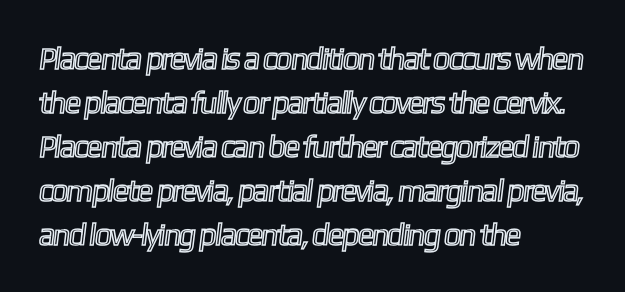
Q: Is the text underlined? A: No.
Q: How is the paragraph aligned? A: Left-aligned.
Q: Is the spacing between letters normal or unusually wide? A: Normal.
Q: Is the spacing between lines tight, normal or loose? A: Normal.
Q: Width (condensed, normal, or wide)? A: Condensed.
Q: x-height? A: Medium.
Q: Monospaced? A: No.
